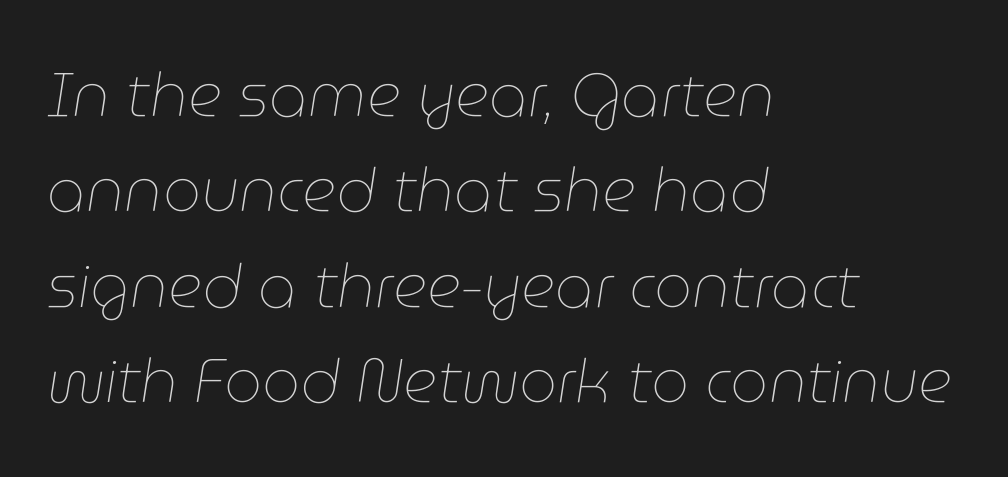
The specimen reads as italic at a glance. Glyph-to-glyph distance matches everyday printed text. The rows are spaced the way most documents space them. The compositor pushed each line to the left boundary. Check under the words: just untouched page.
